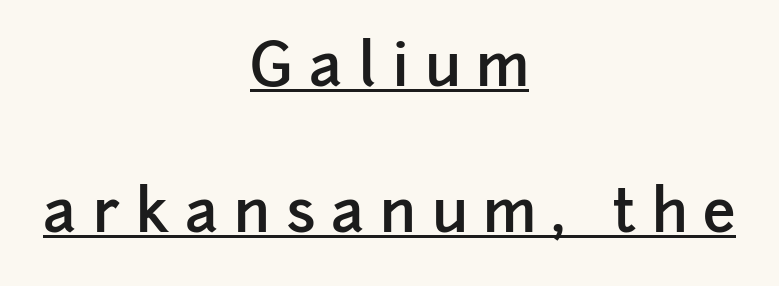
The letters are semibold — heavier than regular but short of a full bold. Style check: upright. Regarding leading, the lines here are spaced well apart. Someone cranked the tracking dial way up on this one. This sample uses a sans-serif face.
